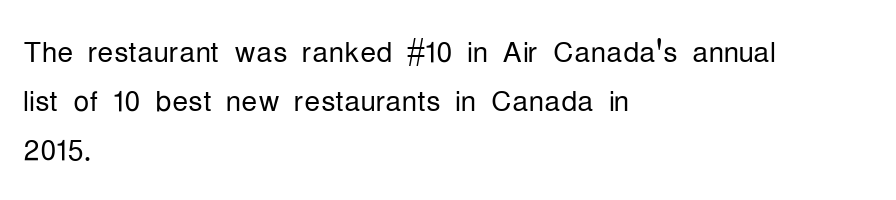
{"serif": "no", "italic": "no", "bold": "no", "weight": "light", "width": "condensed", "stroke_contrast": "low", "x_height": "medium", "monospaced": "no", "underline": "no", "align": "left", "line_spacing_ratio": 1.22, "letter_spacing": "normal", "letter_spacing_em": 0.0, "glyph_px": 40}
